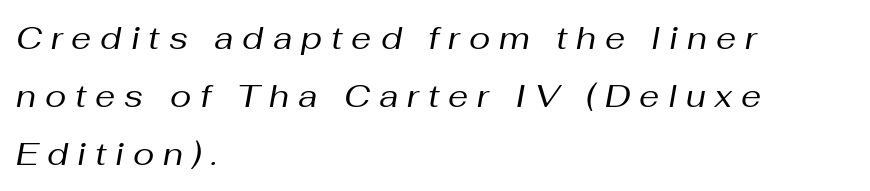
Q: Is the text bold? A: No.
Q: Is the text italic (slanted)? A: Yes, it leans right by about 10 degrees.
Q: Is the text underlined? A: No.
Q: How is the paragraph aligned? A: Left-aligned.
Q: Is the spacing between letters normal or unusually wide? A: Unusually wide.
Q: Width (condensed, normal, or wide)? A: Normal.
Q: Stroke contrast? A: Medium.
Q: x-height? A: Medium.
Q: Monospaced? A: No.
